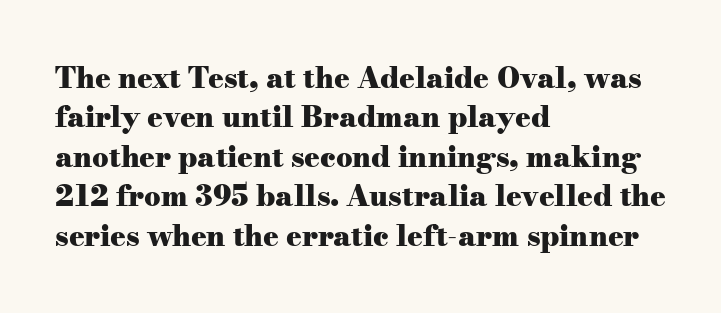
Glance below the letters and you will spot only blank space. Typesetter's note: full bold, strokes at maximum text heaviness. The lettering stays uniformly vertical, giving the passage a roman look. Serif or sans? Serif — the stroke terminals have little feet. Horizontal alignment here is leftward, the default for most running prose. The letters sit at their default tracking, neither squeezed nor spread.
